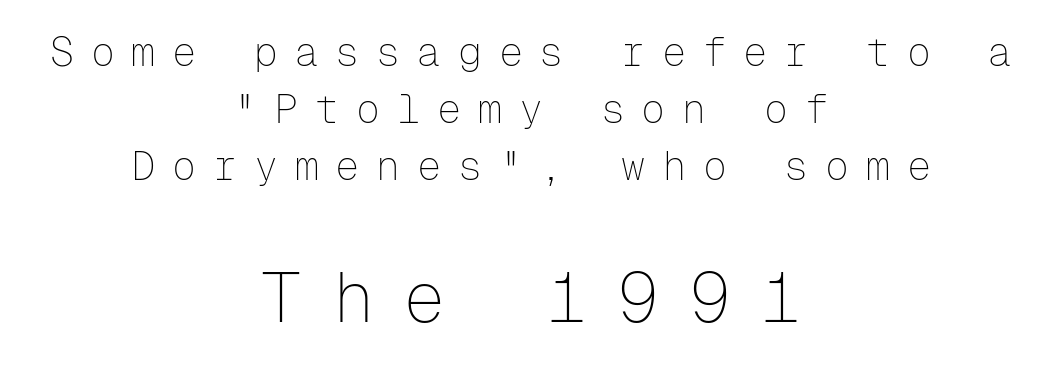
Posture: straight, roman, zero tilt. Check where the strokes stop: nothing finishes them off — pure sans. Is this a fixed-width face? Yes — each glyph sits in an identical cell. This rendering widens character spacing well past its baseline value.
